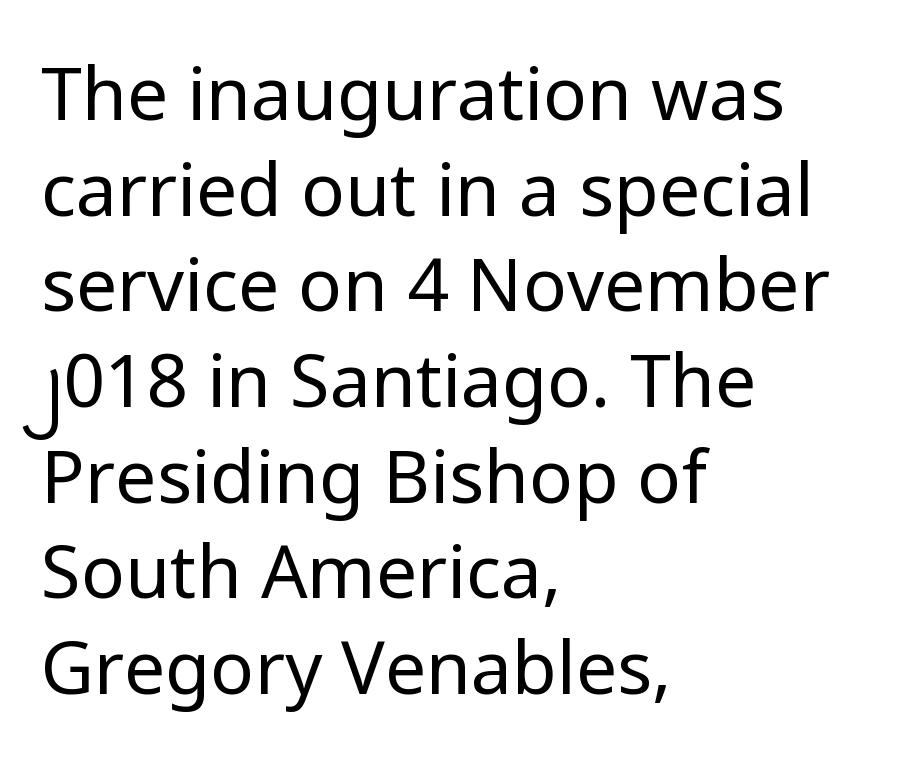
The image shows 73 px regular-weight sans-serif type, upright; set left-aligned, normal line spacing (1.31x), normal letter spacing, not underlined; low stroke contrast and a medium x-height.
